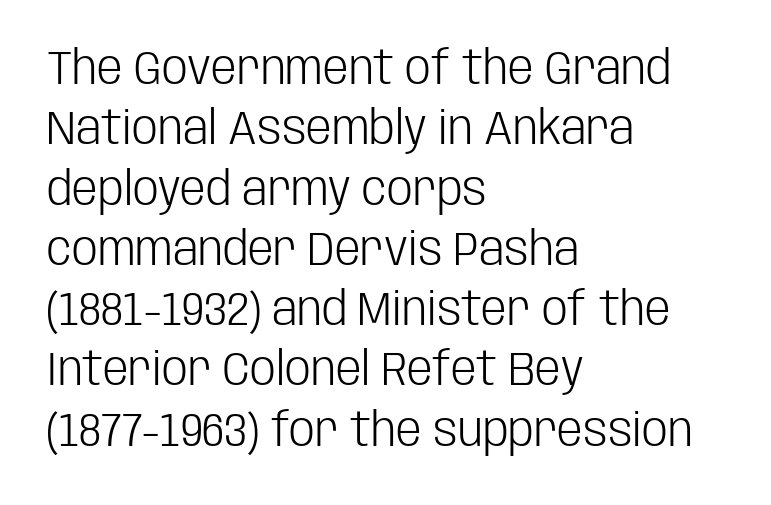
{"serif": "no", "italic": "no", "bold": "no", "weight": "light", "width": "condensed", "stroke_contrast": "low", "x_height": "large", "monospaced": "no", "underline": "no", "align": "left", "line_spacing": "normal", "line_spacing_ratio": 1.31, "letter_spacing": "normal", "letter_spacing_em": 0.0, "glyph_px": 46}
